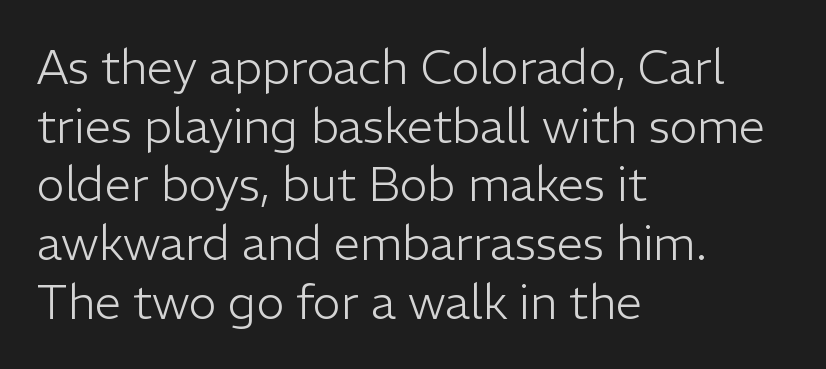
Q: Is the text bold? A: No.
Q: Is the text italic (slanted)? A: No, it is upright.
Q: Is the typeface a serif or a sans-serif typeface? A: Sans-serif.
Q: Is the text underlined? A: No.
Q: How is the paragraph aligned? A: Left-aligned.
Q: Is the spacing between letters normal or unusually wide? A: Normal.
Q: Is the spacing between lines tight, normal or loose? A: Normal.
Q: Width (condensed, normal, or wide)? A: Normal.
Q: Stroke contrast? A: Low.
Q: x-height? A: Medium.
Q: Monospaced? A: No.
